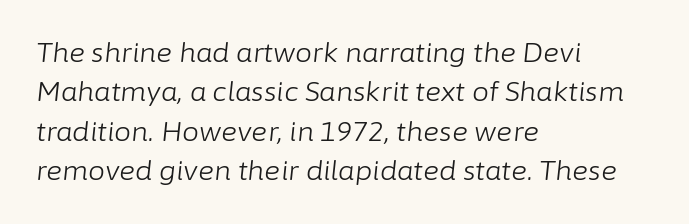
Leading: standard. No extra ink here — the face is not bold. Only glyphs here, with clear space below each row. There's an unmistakable incline to the writing here. One-word summary of the alignment: left.
